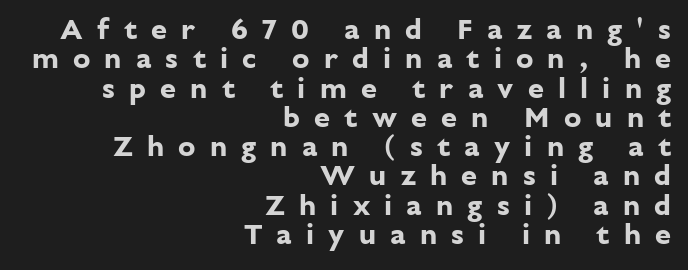
{"serif": "no", "italic": "no", "bold": "yes", "weight": "bold", "width": "normal", "stroke_contrast": "low", "x_height": "medium", "monospaced": "no", "underline": "no", "align": "right", "line_spacing": "tight", "line_spacing_ratio": 1.01, "letter_spacing": "wide", "letter_spacing_em": 0.49, "glyph_px": 29}
